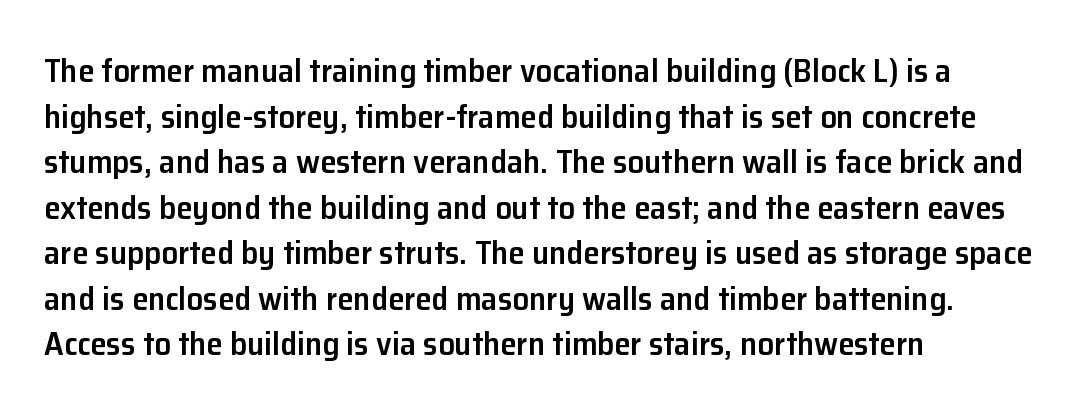
The image shows 33 px semibold sans-serif type, upright; set left-aligned, normal line spacing (1.38x), normal letter spacing, not underlined; low stroke contrast and a medium x-height.
